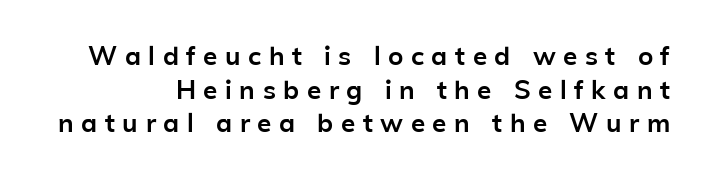
The image shows 26 px bold type, upright; set normal line spacing (1.29x), unusually wide letter spacing (+0.29 em), not underlined.
